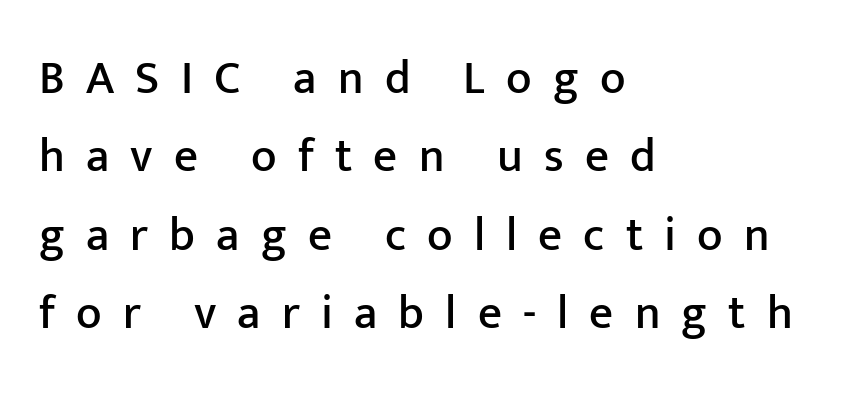
The image shows 47 px sans-serif type, upright; set left-aligned, normal line spacing (1.67x), unusually wide letter spacing (+0.45 em), not underlined; low stroke contrast and a medium x-height.
